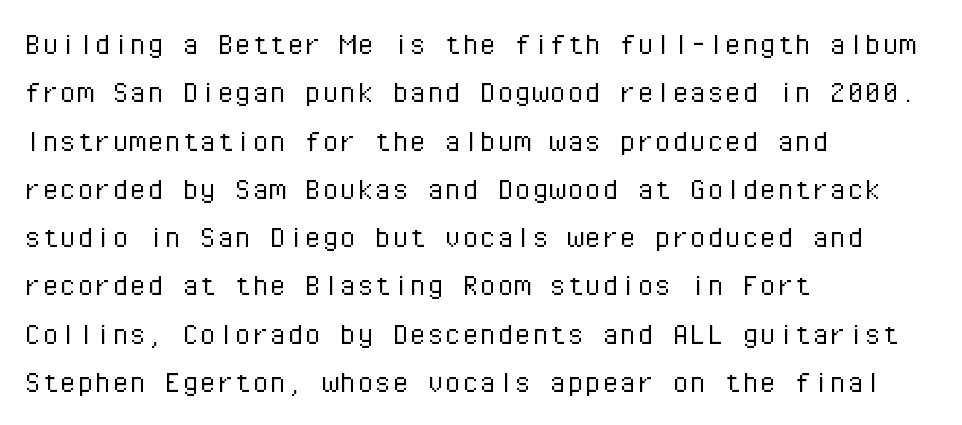
The image shows 35 px light sans-serif type, upright, monospaced; set left-aligned, normal line spacing (1.38x), normal letter spacing, not underlined; low stroke contrast and a medium x-height.
